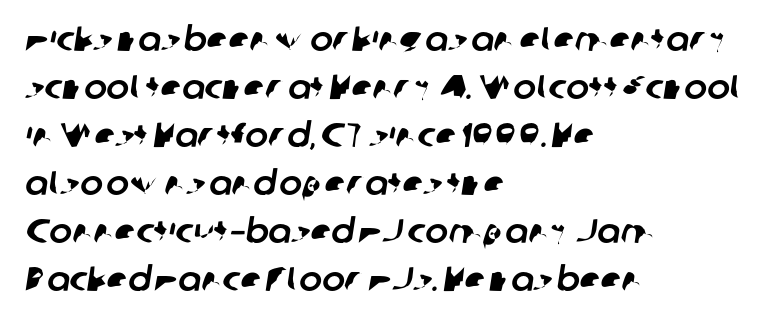
The image shows 34 px sans-serif type; set left-aligned, normal line spacing (1.41x), normal letter spacing, not underlined; low stroke contrast and a medium x-height.
